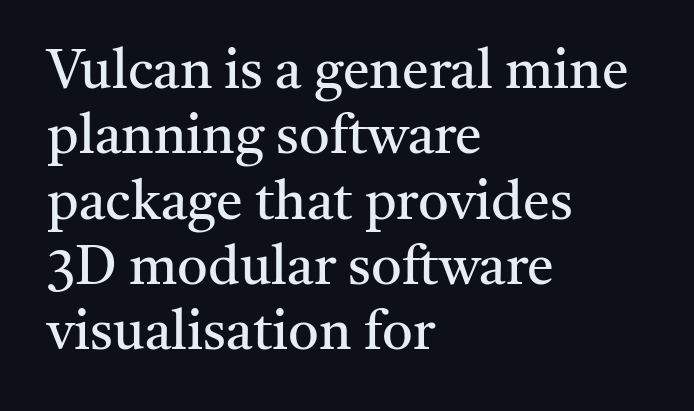
In terms of letterform style, serifs are clearly present. Beneath every word, the page is bare. Vertical stems look standard width or narrower in stroke. Typeset ragged right — the left edge is the straight one. Italic? Not at all — the glyphs are vertical.
